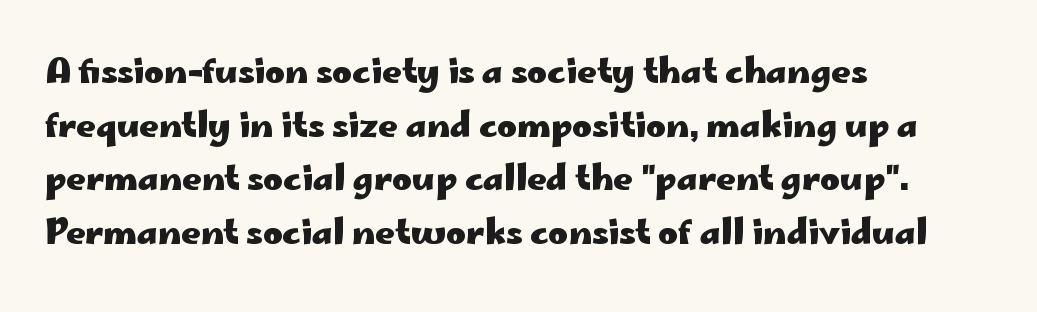
Q: Is the text bold? A: Yes.
Q: Is the text italic (slanted)? A: No, it is upright.
Q: Is the typeface a serif or a sans-serif typeface? A: Sans-serif.
Q: Is the text underlined? A: No.
Q: How is the paragraph aligned? A: Left-aligned.
Q: Is the spacing between letters normal or unusually wide? A: Normal.
Q: Is the spacing between lines tight, normal or loose? A: Normal.
Q: Width (condensed, normal, or wide)? A: Wide.
Q: Stroke contrast? A: Low.
Q: x-height? A: Small.
Q: Monospaced? A: No.
